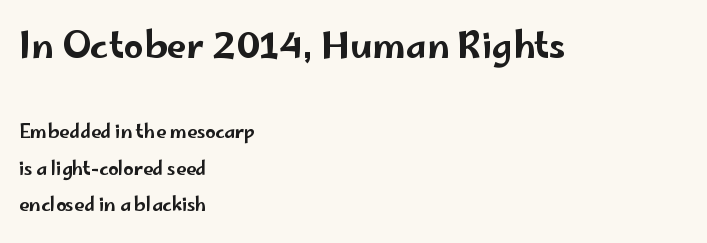
The image shows 35 px wide sans-serif type, upright; set left-aligned, loose line spacing (2.03x), normal letter spacing, not underlined; the first (top) block is 1.94x larger; low stroke contrast and a small x-height.
